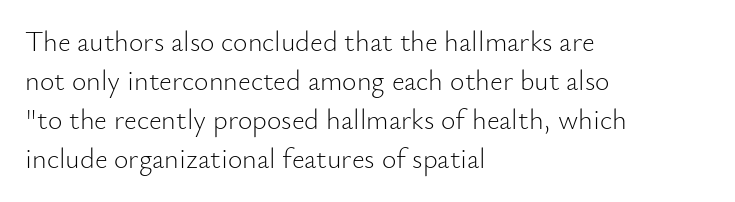
You could call the tracking neutral — neither tight nor loose. Notice how the passage keeps a crisp vertical edge on the left only. Glance below the letters and you will spot only blank space. Stroke mass is kept to a normal reading level or below. Nope, no serifs anywhere on these letters. Designer's note — italics off, roman on.
